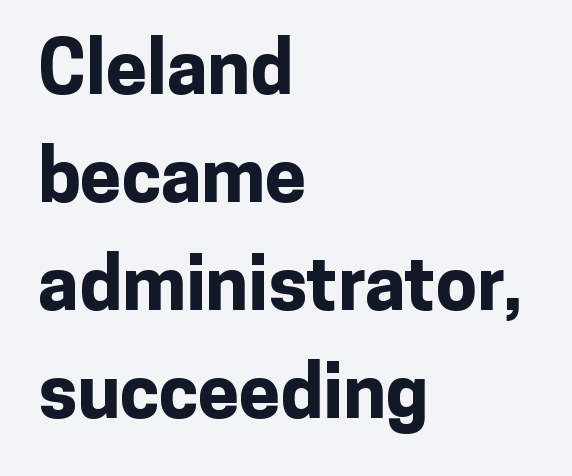
The image shows 74 px bold sans-serif type, upright; set left-aligned, normal line spacing (1.46x), normal letter spacing, not underlined; low stroke contrast and a medium x-height.
